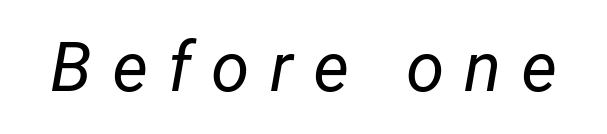
{"italic": "yes", "lean": "right", "slant_degrees": 12, "bold": "no", "weight": "regular", "width": "normal", "stroke_contrast": "low", "x_height": "medium", "monospaced": "no", "underline": "no", "letter_spacing": "wide", "letter_spacing_em": 0.29, "glyph_px": 69}
